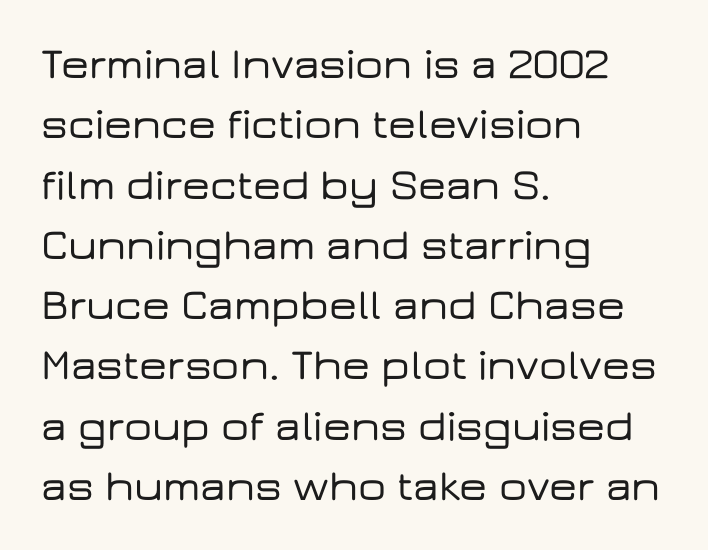
{"serif": "no", "italic": "no", "width": "wide", "stroke_contrast": "low", "x_height": "medium", "monospaced": "no", "underline": "no", "align": "left", "line_spacing": "normal", "line_spacing_ratio": 1.37, "letter_spacing": "normal", "letter_spacing_em": 0.0, "glyph_px": 44}
